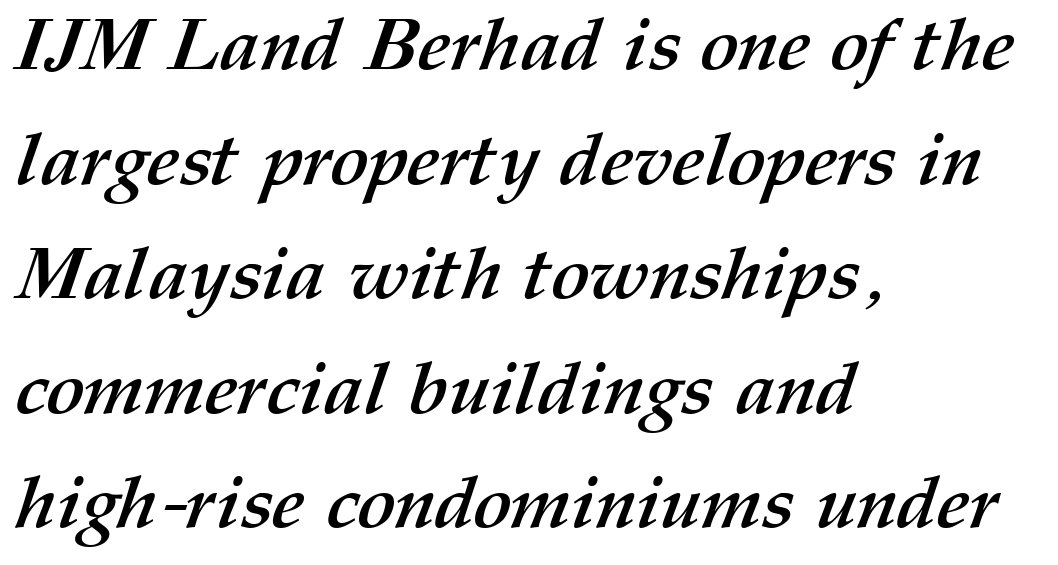
In terms of leading, this rendering sits right in the middle. Notice how thick the strokes are: this is what a full bold looks like. These lines are rendered in a variable-pitch font. Any mark beneath the type? The region is blank. In terms of letterspacing, this is plain default setting. A student would call this left alignment; a typographer would say flush left, rag right.
